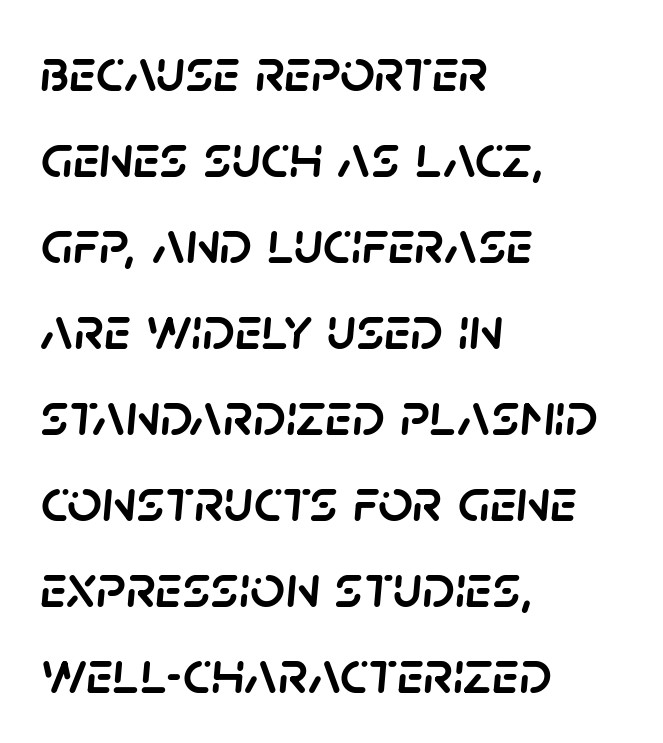
Visually the block forms a straight wall on the left and a jagged coastline on the right. Proportional: the letters do not fall into vertical columns. This sample uses plain, unmodified letter spacing. The space directly below the letters is spotless.
